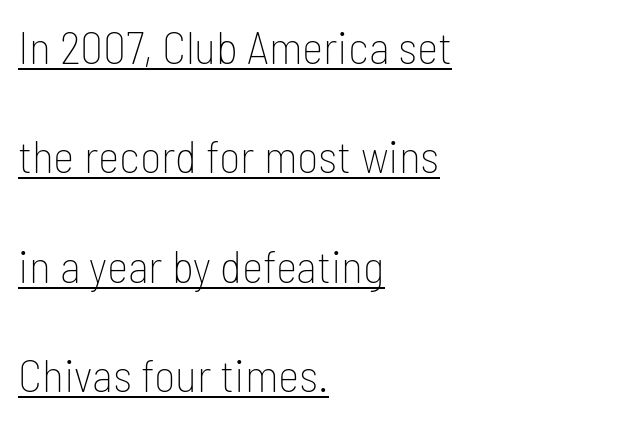
{"serif": "no", "italic": "no", "bold": "no", "weight": "thin", "width": "condensed", "stroke_contrast": "low", "x_height": "medium", "monospaced": "no", "underline": "yes", "align": "left", "line_spacing": "loose", "line_spacing_ratio": 2.38, "letter_spacing": "normal", "letter_spacing_em": 0.0, "glyph_px": 46}
